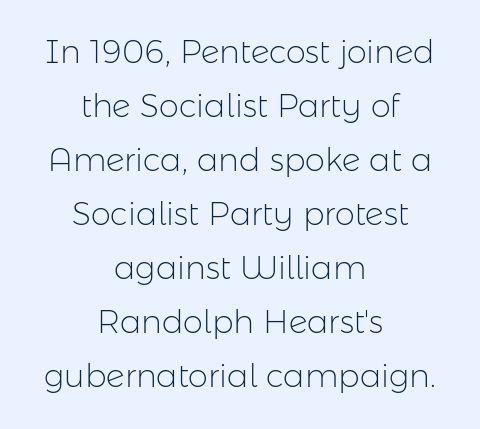
The image shows 32 px light sans-serif type, upright; set centered, normal line spacing (1.69x), normal letter spacing, not underlined; low stroke contrast and a medium x-height.
